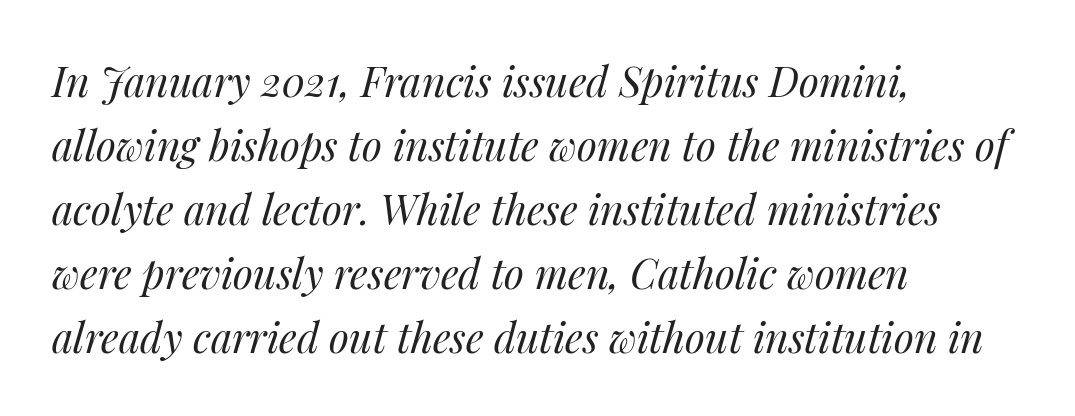
The lines in this sample share a left origin and differ only in where they stop. Honestly, there is no underline to notice here at all. A normal amount of white space separates one row of letters from the next. Is this a fixed-width face? No — the glyphs have proportional, varying widths. Weight: regular or lighter.
